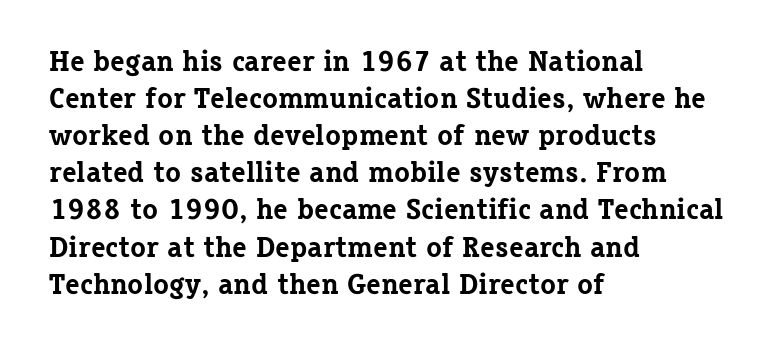
The image shows 29 px bold serif type, upright; set left-aligned, normal line spacing (1.28x), normal letter spacing, not underlined; low stroke contrast and a medium x-height.
